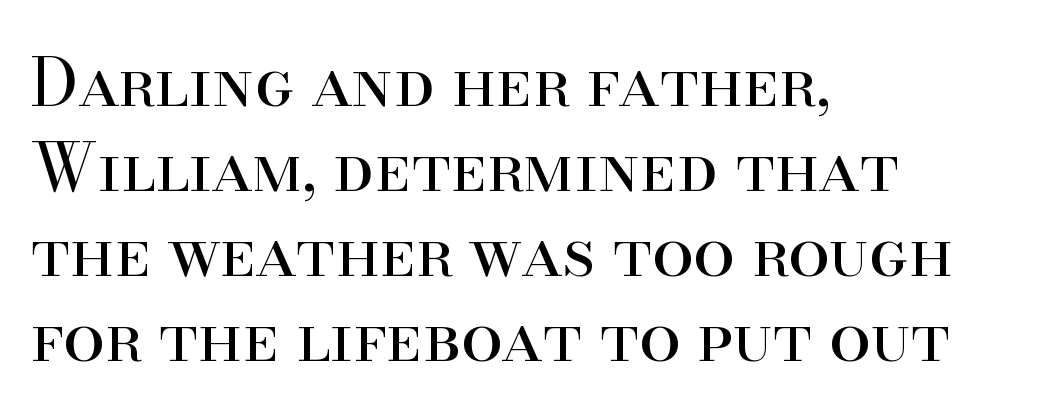
{"serif": "yes", "italic": "no", "bold": "no", "weight": "regular", "width": "normal", "stroke_contrast": "high", "x_height": "small", "monospaced": "no", "underline": "no", "align": "left", "line_spacing": "normal", "line_spacing_ratio": 1.27, "letter_spacing": "normal", "letter_spacing_em": 0.0, "glyph_px": 67}
